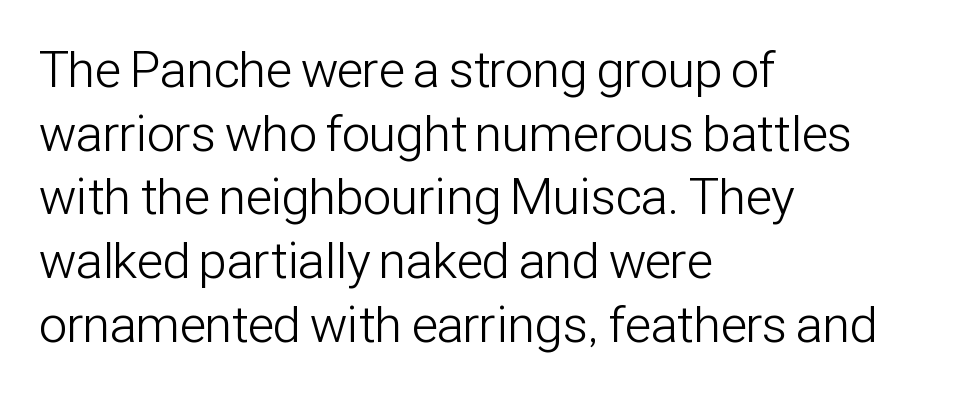
Q: Is the text bold? A: No.
Q: Is the text italic (slanted)? A: No, it is upright.
Q: Is the typeface a serif or a sans-serif typeface? A: Sans-serif.
Q: Is the text underlined? A: No.
Q: How is the paragraph aligned? A: Left-aligned.
Q: Is the spacing between letters normal or unusually wide? A: Normal.
Q: Is the spacing between lines tight, normal or loose? A: Normal.
Q: Width (condensed, normal, or wide)? A: Condensed.
Q: Stroke contrast? A: Low.
Q: x-height? A: Medium.
Q: Monospaced? A: No.
